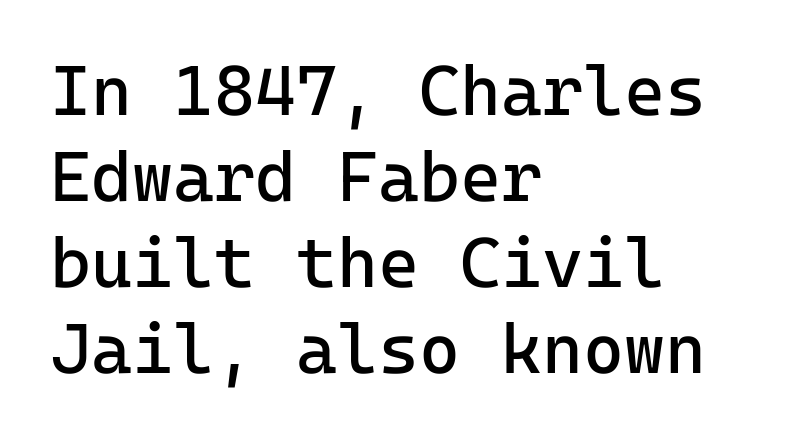
Q: Is the text bold? A: No.
Q: Is the text italic (slanted)? A: No, it is upright.
Q: Is the typeface a serif or a sans-serif typeface? A: Sans-serif.
Q: Is the text underlined? A: No.
Q: How is the paragraph aligned? A: Left-aligned.
Q: Is the spacing between letters normal or unusually wide? A: Normal.
Q: Width (condensed, normal, or wide)? A: Normal.
Q: Stroke contrast? A: Low.
Q: x-height? A: Medium.
Q: Monospaced? A: Yes.
